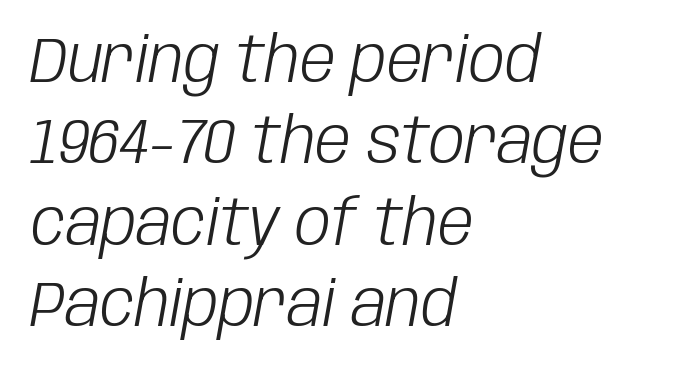
{"italic": "yes", "lean": "right", "slant_degrees": 10, "bold": "no", "weight": "light", "width": "condensed", "stroke_contrast": "low", "x_height": "large", "monospaced": "no", "underline": "no", "align": "left", "line_spacing": "normal", "line_spacing_ratio": 1.27, "letter_spacing": "normal", "letter_spacing_em": 0.0, "glyph_px": 64}
